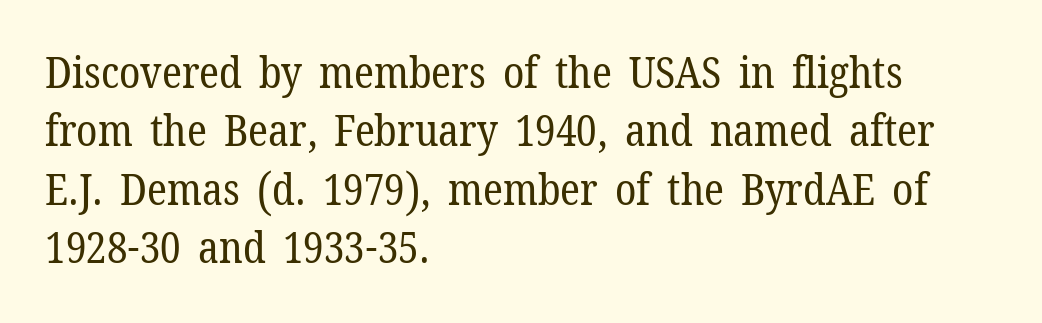
The image shows 43 px regular-weight serif type, upright; set left-aligned, normal line spacing (1.36x), normal letter spacing, not underlined; low stroke contrast and a medium x-height.
